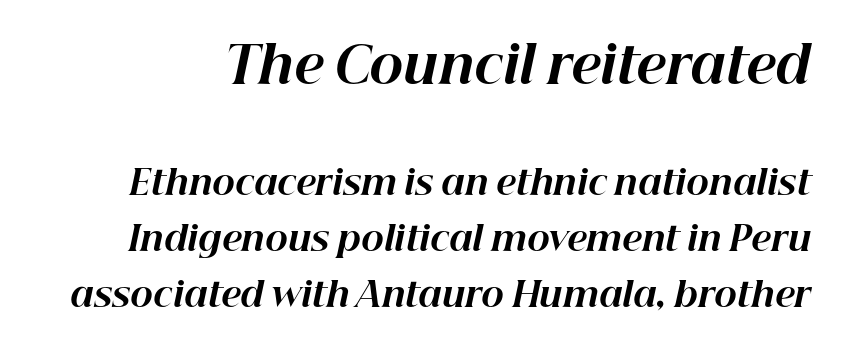
{"italic": "yes", "lean": "right", "slant_degrees": 12, "bold": "yes", "weight": "bold", "width": "normal", "stroke_contrast": "high", "x_height": "medium", "monospaced": "no", "underline": "no", "line_spacing": "normal", "line_spacing_ratio": 1.64, "letter_spacing": "normal", "letter_spacing_em": 0.0, "larger_block": "first", "size_ratio": 1.5, "glyph_px": 51}
